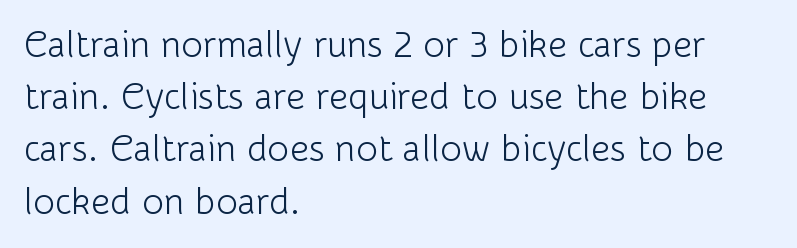
The compositor pushed each line to the left boundary. Regular leading. The face looks like a standard text weight, possibly lighter. This rendering features lettering with no underline. Does extra space separate the letters? No, they use regular spacing.
